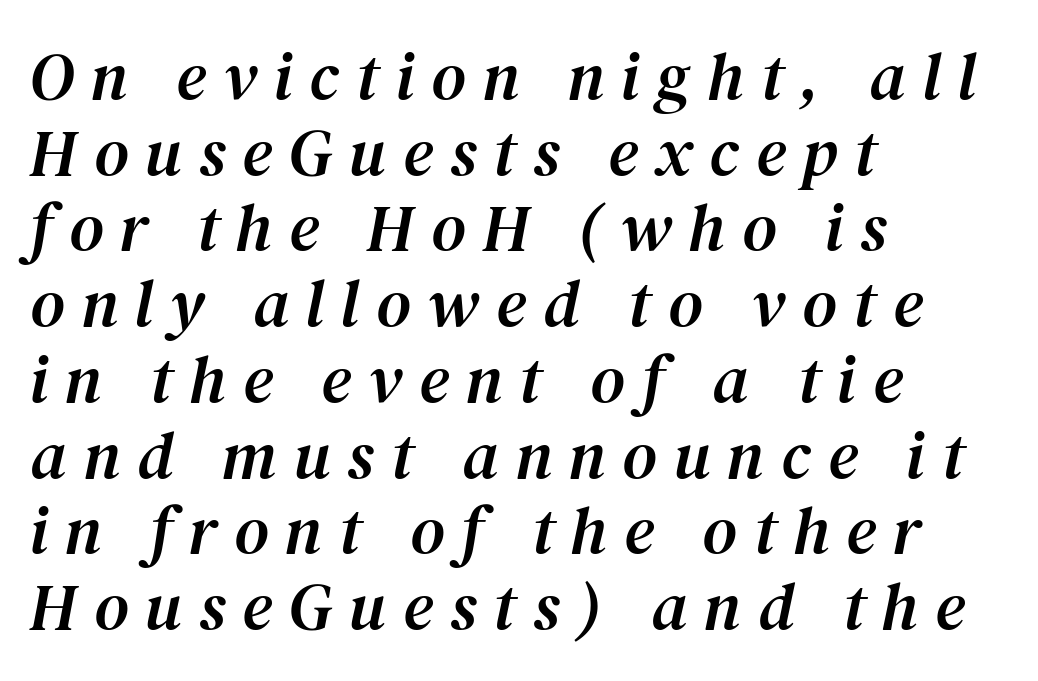
Students, observe: this is what under-led, compact text looks like. Proportional: the letters do not fall into vertical columns. Reading down the block, your eye returns to a fixed left position each line. Honestly, there is no underline to notice here at all. A typesetter would label this face a serif.
